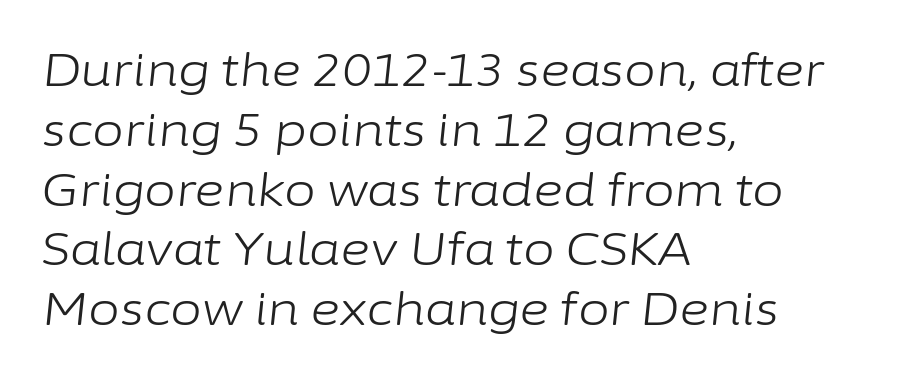
{"italic": "yes", "lean": "right", "slant_degrees": 6, "bold": "no", "weight": "light", "width": "normal", "stroke_contrast": "low", "x_height": "medium", "monospaced": "no", "underline": "no", "align": "left", "line_spacing": "normal", "line_spacing_ratio": 1.3, "letter_spacing": "normal", "letter_spacing_em": 0.0, "glyph_px": 46}
